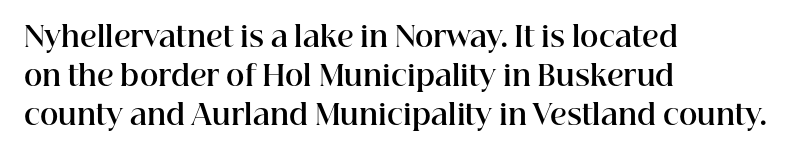
The image shows 28 px bold serif type, upright; set left-aligned, normal line spacing (1.4x), normal letter spacing, not underlined; high stroke contrast and a medium x-height.
